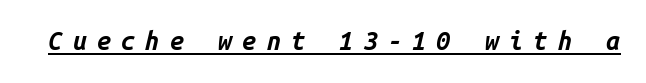
The image shows 25 px bold type, italic (leaning right); set unusually wide letter spacing (+0.41 em), underlined.
